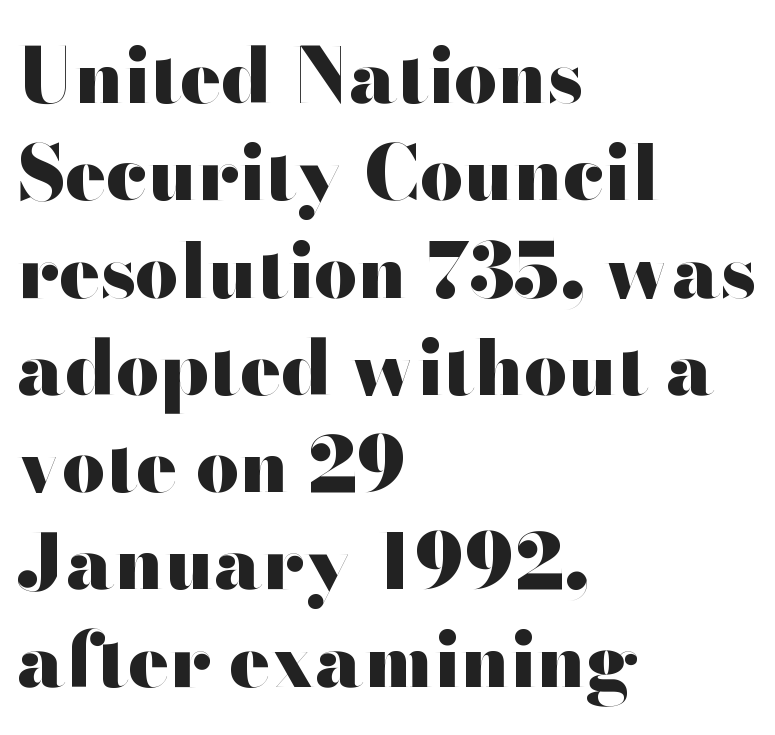
The image shows 76 px heavy, wide sans-serif type, upright; set left-aligned, normal line spacing (1.28x), normal letter spacing, not underlined; high stroke contrast and a small x-height.
